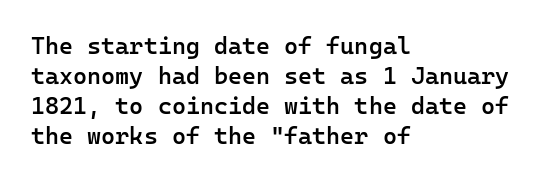
The image shows 24 px text type, upright; set left-aligned, normal line spacing (1.25x), normal letter spacing, not underlined.
